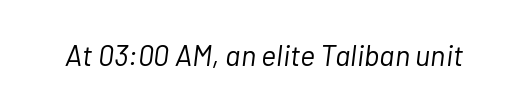
{"italic": "yes", "lean": "right", "slant_degrees": 7, "bold": "no", "weight": "light", "width": "normal", "stroke_contrast": "low", "x_height": "medium", "monospaced": "no", "underline": "no", "letter_spacing": "normal", "letter_spacing_em": 0.0, "glyph_px": 29}
